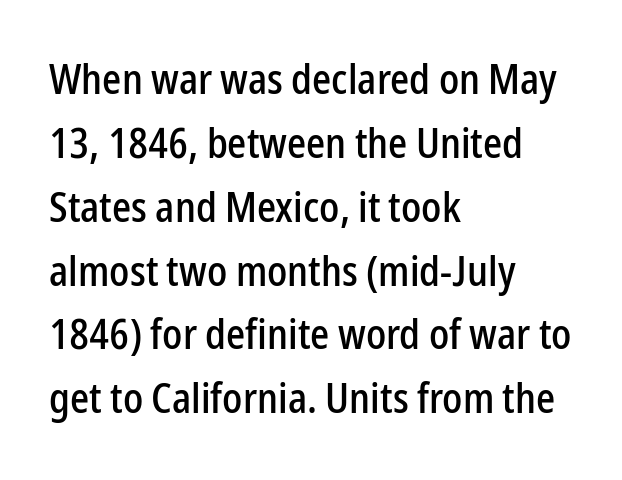
Q: Is the text italic (slanted)? A: No, it is upright.
Q: Is the typeface a serif or a sans-serif typeface? A: Sans-serif.
Q: Is the text underlined? A: No.
Q: How is the paragraph aligned? A: Left-aligned.
Q: Is the spacing between letters normal or unusually wide? A: Normal.
Q: Is the spacing between lines tight, normal or loose? A: Normal.
Q: Width (condensed, normal, or wide)? A: Condensed.
Q: Stroke contrast? A: Low.
Q: x-height? A: Medium.
Q: Monospaced? A: No.
